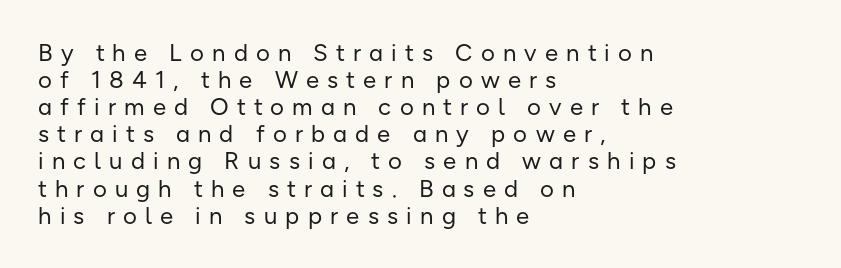
Q: Is the text bold? A: No.
Q: Is the text italic (slanted)? A: No, it is upright.
Q: Is the text underlined? A: No.
Q: How is the paragraph aligned? A: Left-aligned.
Q: Is the spacing between letters normal or unusually wide? A: Unusually wide.
Q: Is the spacing between lines tight, normal or loose? A: Tight.
